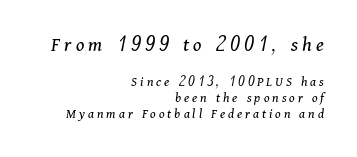
Q: Is the text bold? A: No.
Q: Is the text italic (slanted)? A: Yes, it leans right by about 11 degrees.
Q: Is the text underlined? A: No.
Q: How is the paragraph aligned? A: Right-aligned.
Q: Is the spacing between letters normal or unusually wide? A: Unusually wide.
Q: Is the spacing between lines tight, normal or loose? A: Tight.
Q: Which block of text is set in a larger size, the first (top) or the second (bottom)? A: The first (top) one.
